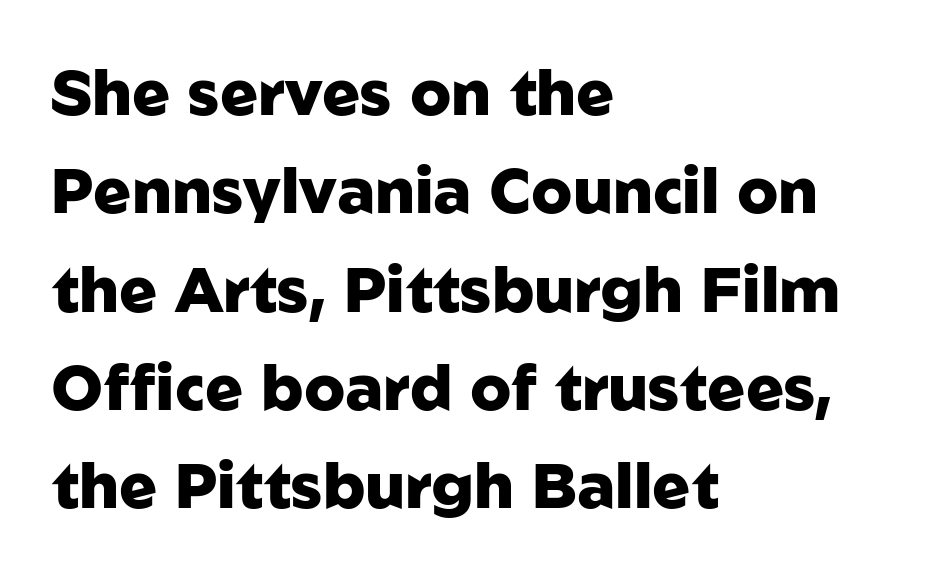
{"serif": "no", "italic": "no", "bold": "yes", "weight": "heavy", "width": "normal", "stroke_contrast": "low", "x_height": "medium", "monospaced": "no", "underline": "no", "align": "left", "line_spacing": "normal", "line_spacing_ratio": 1.56, "letter_spacing": "normal", "letter_spacing_em": 0.0, "glyph_px": 63}
